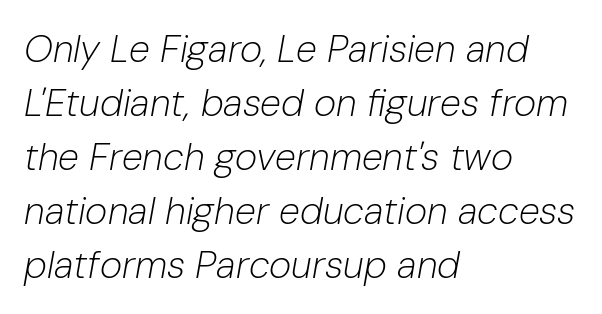
The image shows 38 px light type, italic (leaning right); set left-aligned, normal line spacing (1.42x), normal letter spacing, not underlined; low stroke contrast and a medium x-height.
